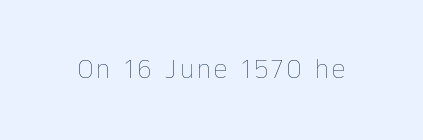
Q: Is the text bold? A: No.
Q: Is the text italic (slanted)? A: No, it is upright.
Q: Is the text underlined? A: No.
Q: Width (condensed, normal, or wide)? A: Normal.
Q: Stroke contrast? A: Low.
Q: x-height? A: Medium.
Q: Monospaced? A: No.
